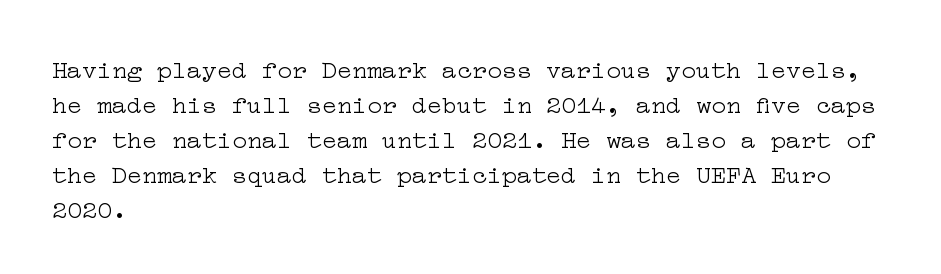
The image shows 25 px text type, upright; set left-aligned, normal line spacing (1.4x), normal letter spacing, not underlined.
